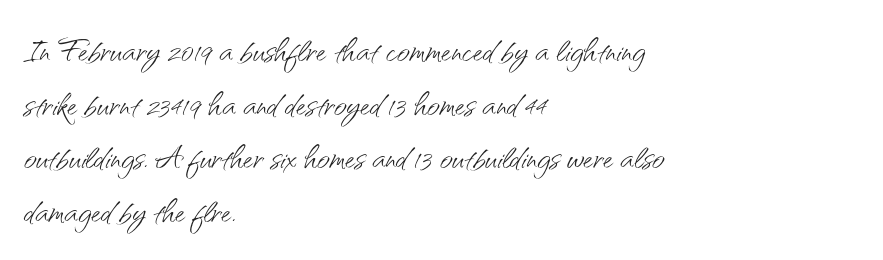
{"serif": "no", "bold": "no", "weight": "light", "width": "normal", "stroke_contrast": "medium", "x_height": "small", "monospaced": "no", "underline": "no", "align": "left", "line_spacing_ratio": 1.22, "letter_spacing": "normal", "letter_spacing_em": 0.0, "glyph_px": 44}
